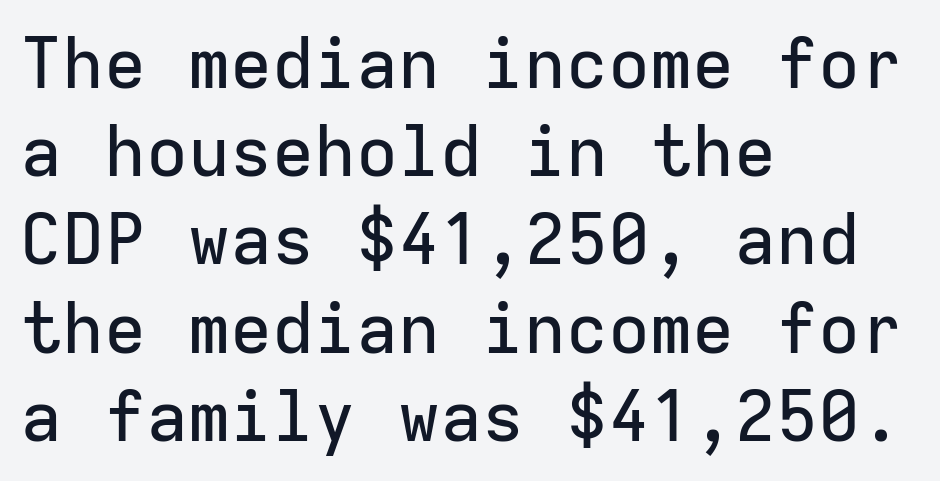
Q: Is the text italic (slanted)? A: No, it is upright.
Q: Is the typeface a serif or a sans-serif typeface? A: Sans-serif.
Q: Is the text underlined? A: No.
Q: How is the paragraph aligned? A: Left-aligned.
Q: Is the spacing between letters normal or unusually wide? A: Normal.
Q: Is the spacing between lines tight, normal or loose? A: Normal.
Q: Width (condensed, normal, or wide)? A: Normal.
Q: Stroke contrast? A: Low.
Q: x-height? A: Medium.
Q: Monospaced? A: Yes.
